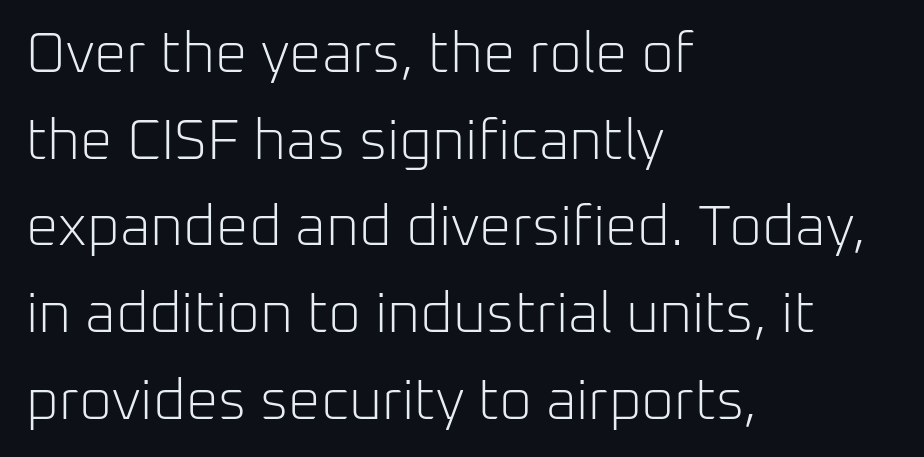
Leading: standard. A light-to-regular cut is what we see here. The letters advance in unequal steps, a hallmark of proportional type. Are there feet on the stems? There aren't — it's a sans. Does the lettering tilt? It doesn't — this is upright. These lines keep a tight, regular rhythm from letter to letter.
